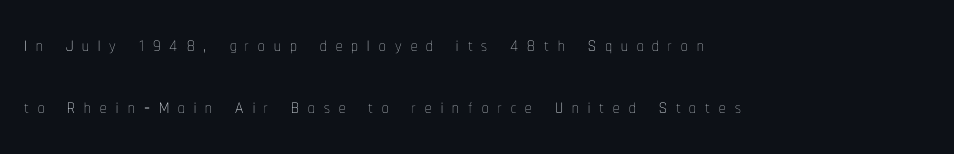
Q: Is the text bold? A: No.
Q: Is the text italic (slanted)? A: No, it is upright.
Q: Is the text underlined? A: No.
Q: How is the paragraph aligned? A: Left-aligned.
Q: Is the spacing between letters normal or unusually wide? A: Unusually wide.
Q: Is the spacing between lines tight, normal or loose? A: Loose.
